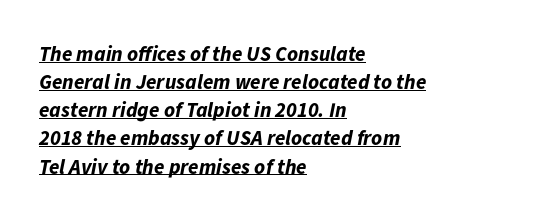
{"italic": "yes", "lean": "right", "slant_degrees": 11, "bold": "yes", "underline": "yes", "align": "left", "line_spacing": "normal", "line_spacing_ratio": 1.34, "letter_spacing": "normal", "letter_spacing_em": 0.0, "glyph_px": 21}
